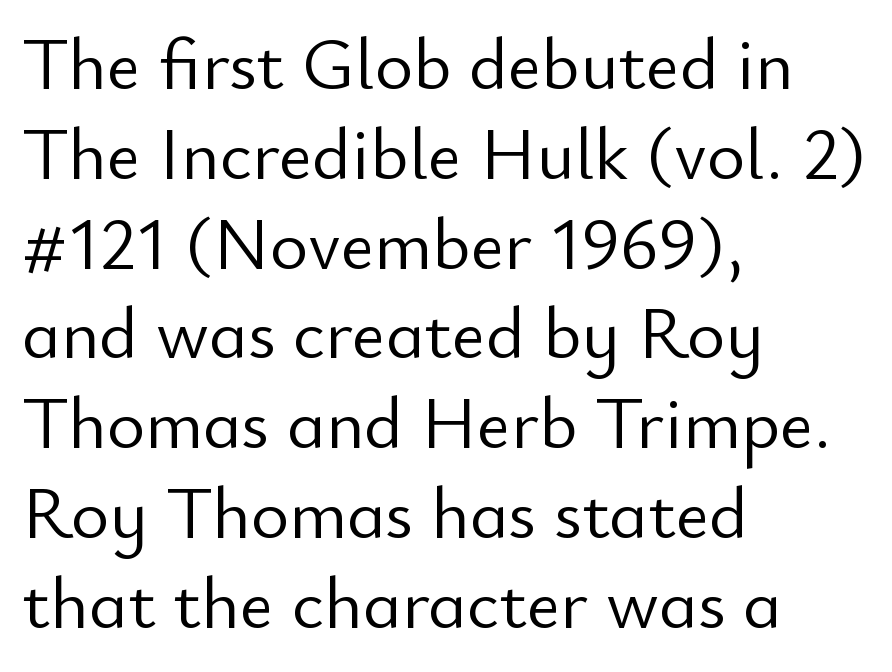
Q: Is the text bold? A: No.
Q: Is the text italic (slanted)? A: No, it is upright.
Q: Is the typeface a serif or a sans-serif typeface? A: Sans-serif.
Q: Is the text underlined? A: No.
Q: How is the paragraph aligned? A: Left-aligned.
Q: Is the spacing between letters normal or unusually wide? A: Normal.
Q: Width (condensed, normal, or wide)? A: Normal.
Q: Stroke contrast? A: Low.
Q: x-height? A: Small.
Q: Monospaced? A: No.
